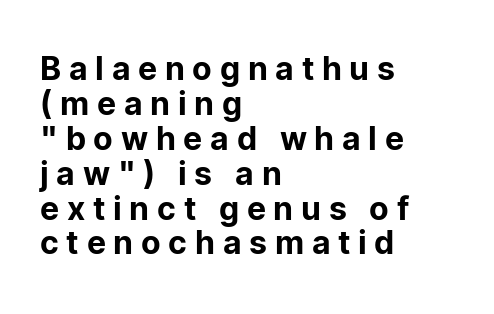
{"serif": "no", "italic": "no", "width": "normal", "stroke_contrast": "low", "x_height": "medium", "monospaced": "no", "underline": "no", "align": "left", "line_spacing": "tight", "line_spacing_ratio": 1.09, "letter_spacing": "wide", "letter_spacing_em": 0.24, "glyph_px": 32}
